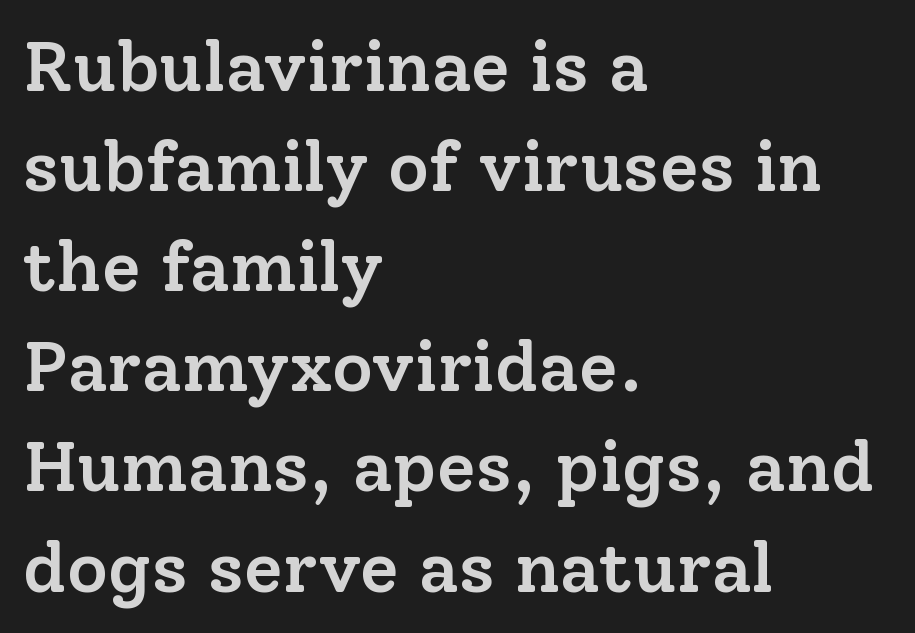
Each letter keeps its own natural width here, so spacing adapts to shape. One-word summary of the alignment: left. This is the in-between weight designers call semibold or demi. Interline gaps are of average width in this sample. The string is rendered with underlining switched off. The letters carry serifs — small finishing strokes at the ends of their stems.
